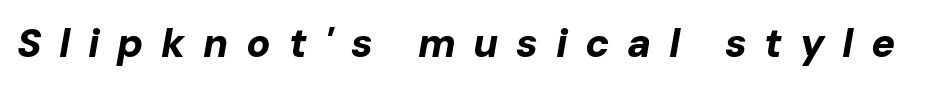
Lines of text with bare space underneath. Between one letter and the next there's a generous, obvious gap. Designer's note — italics engaged. Every letter is thick-stroked: bold, no question. Each letter keeps its own natural width here, so spacing adapts to shape.
